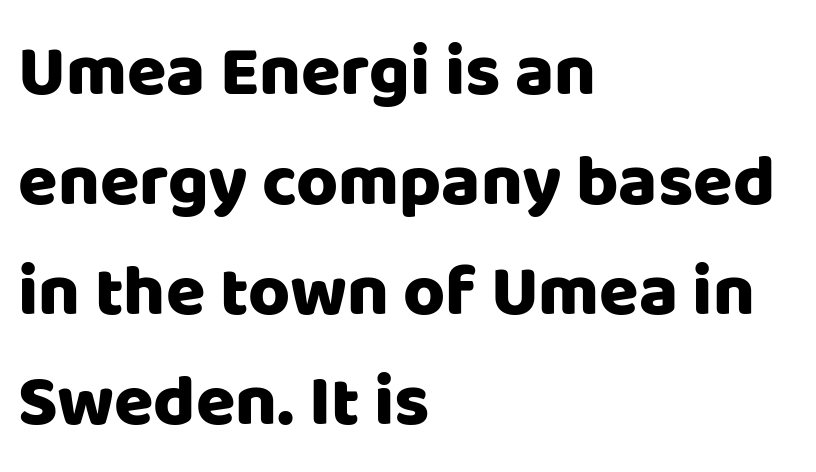
Q: Is the text italic (slanted)? A: No, it is upright.
Q: Is the typeface a serif or a sans-serif typeface? A: Sans-serif.
Q: Is the text underlined? A: No.
Q: How is the paragraph aligned? A: Left-aligned.
Q: Is the spacing between letters normal or unusually wide? A: Normal.
Q: Is the spacing between lines tight, normal or loose? A: Normal.
Q: Width (condensed, normal, or wide)? A: Normal.
Q: Stroke contrast? A: Low.
Q: x-height? A: Large.
Q: Monospaced? A: No.
